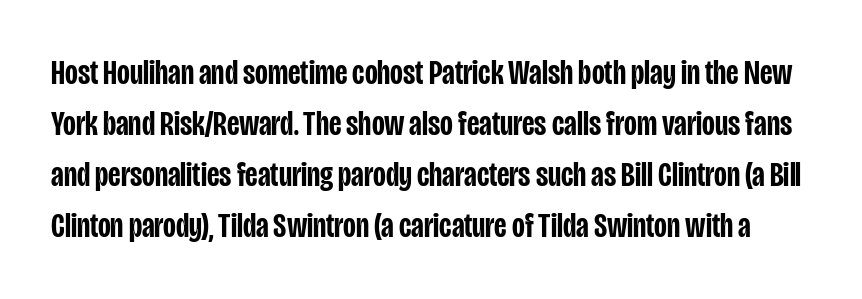
Q: Is the text bold? A: Semi-bold.
Q: Is the text italic (slanted)? A: No, it is upright.
Q: Is the typeface a serif or a sans-serif typeface? A: Sans-serif.
Q: Is the text underlined? A: No.
Q: Is the spacing between letters normal or unusually wide? A: Normal.
Q: Is the spacing between lines tight, normal or loose? A: Normal.
Q: Width (condensed, normal, or wide)? A: Condensed.
Q: Stroke contrast? A: Low.
Q: x-height? A: Large.
Q: Monospaced? A: No.
